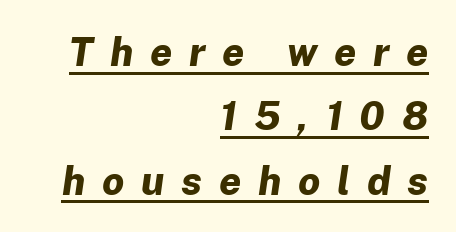
Q: Is the text bold? A: Yes.
Q: Is the text italic (slanted)? A: Yes, it leans right by about 8 degrees.
Q: Is the text underlined? A: Yes.
Q: How is the paragraph aligned? A: Right-aligned.
Q: Is the spacing between letters normal or unusually wide? A: Unusually wide.
Q: Is the spacing between lines tight, normal or loose? A: Normal.
Q: Width (condensed, normal, or wide)? A: Normal.
Q: Stroke contrast? A: Low.
Q: x-height? A: Medium.
Q: Monospaced? A: No.
